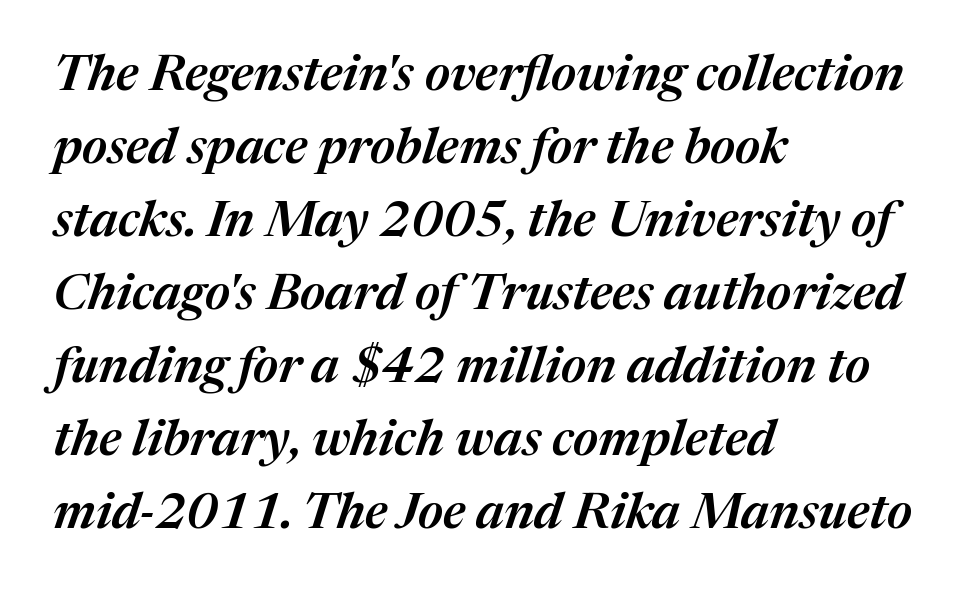
Q: Is the text bold? A: Semi-bold.
Q: Is the text italic (slanted)? A: Yes, it leans right by about 17 degrees.
Q: Is the text underlined? A: No.
Q: How is the paragraph aligned? A: Left-aligned.
Q: Is the spacing between letters normal or unusually wide? A: Normal.
Q: Is the spacing between lines tight, normal or loose? A: Normal.
Q: Width (condensed, normal, or wide)? A: Normal.
Q: Stroke contrast? A: Medium.
Q: x-height? A: Medium.
Q: Monospaced? A: No.
